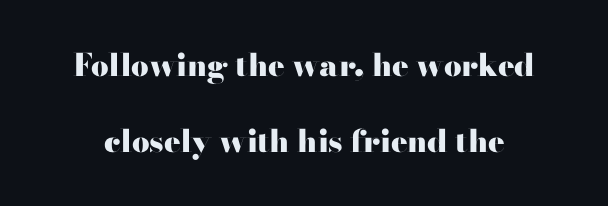
{"serif": "yes", "italic": "no", "bold": "yes", "weight": "heavy", "width": "wide", "stroke_contrast": "high", "x_height": "small", "monospaced": "no", "underline": "no", "line_spacing": "loose", "line_spacing_ratio": 2.44, "letter_spacing": "normal", "letter_spacing_em": 0.0, "glyph_px": 31}
